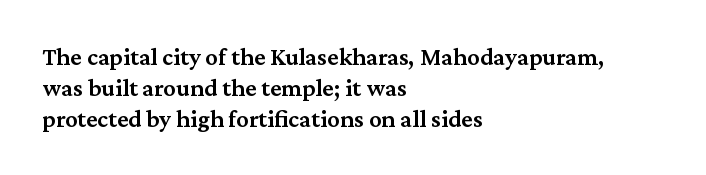
Q: Is the text bold? A: Semi-bold.
Q: Is the text italic (slanted)? A: No, it is upright.
Q: Is the text underlined? A: No.
Q: How is the paragraph aligned? A: Left-aligned.
Q: Is the spacing between letters normal or unusually wide? A: Normal.
